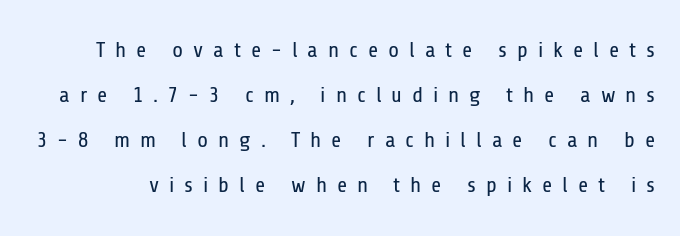
The image shows 22 px text type, upright; set loose line spacing (2.05x), unusually wide letter spacing (+0.45 em), not underlined.
